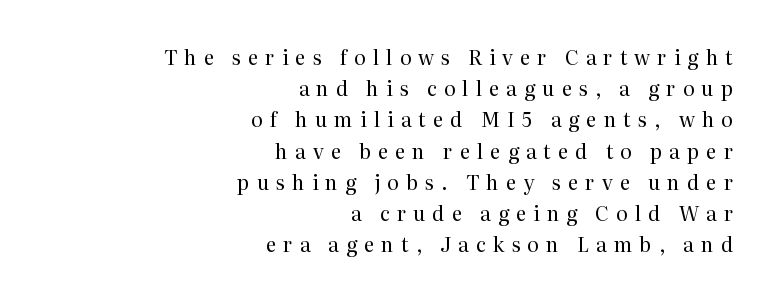
Q: Is the text bold? A: No.
Q: Is the text italic (slanted)? A: No, it is upright.
Q: Is the text underlined? A: No.
Q: How is the paragraph aligned? A: Right-aligned.
Q: Is the spacing between letters normal or unusually wide? A: Unusually wide.
Q: Is the spacing between lines tight, normal or loose? A: Normal.
